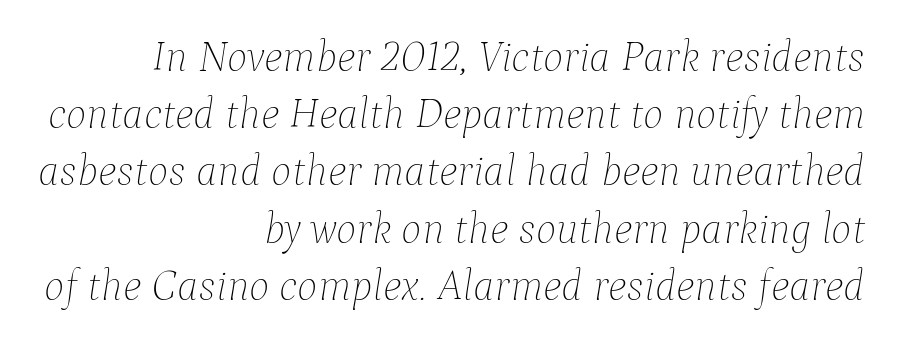
{"italic": "yes", "lean": "right", "slant_degrees": 9, "bold": "no", "weight": "thin", "width": "normal", "stroke_contrast": "low", "x_height": "medium", "monospaced": "no", "underline": "no", "align": "right", "line_spacing": "normal", "line_spacing_ratio": 1.33, "letter_spacing": "normal", "letter_spacing_em": 0.0, "glyph_px": 43}
